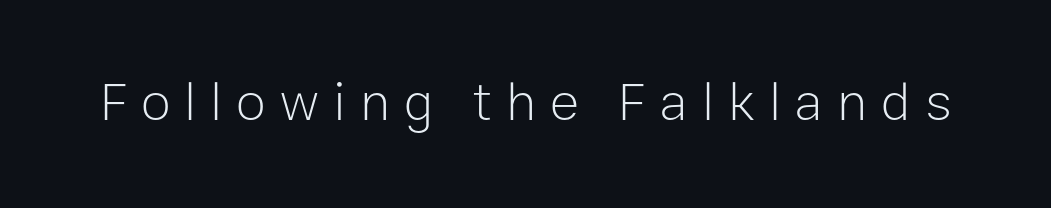
Q: Is the text bold? A: No.
Q: Is the text italic (slanted)? A: No, it is upright.
Q: Is the typeface a serif or a sans-serif typeface? A: Sans-serif.
Q: Is the text underlined? A: No.
Q: Is the spacing between letters normal or unusually wide? A: Unusually wide.
Q: Width (condensed, normal, or wide)? A: Normal.
Q: Stroke contrast? A: Low.
Q: x-height? A: Medium.
Q: Monospaced? A: No.
